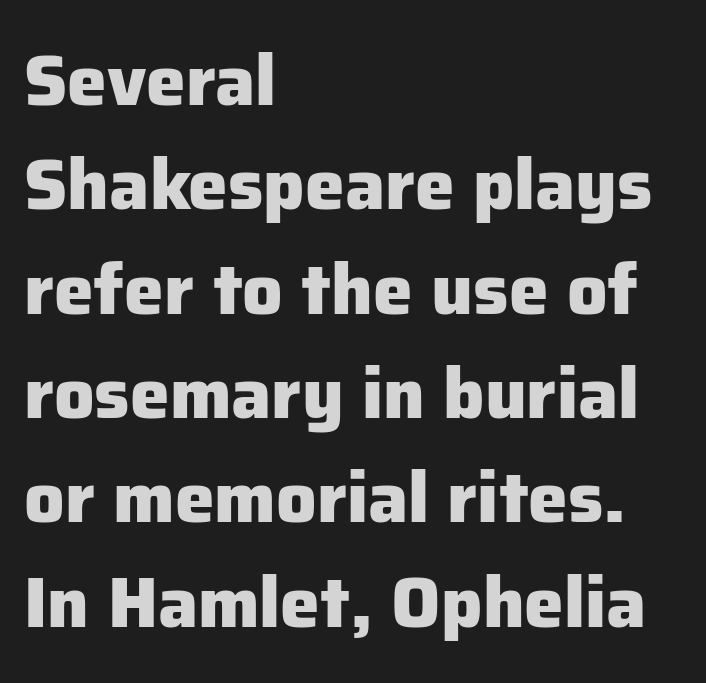
{"serif": "no", "italic": "no", "bold": "yes", "weight": "heavy", "width": "normal", "stroke_contrast": "low", "x_height": "medium", "monospaced": "no", "underline": "no", "align": "left", "line_spacing": "normal", "line_spacing_ratio": 1.47, "letter_spacing": "normal", "letter_spacing_em": 0.0, "glyph_px": 71}
